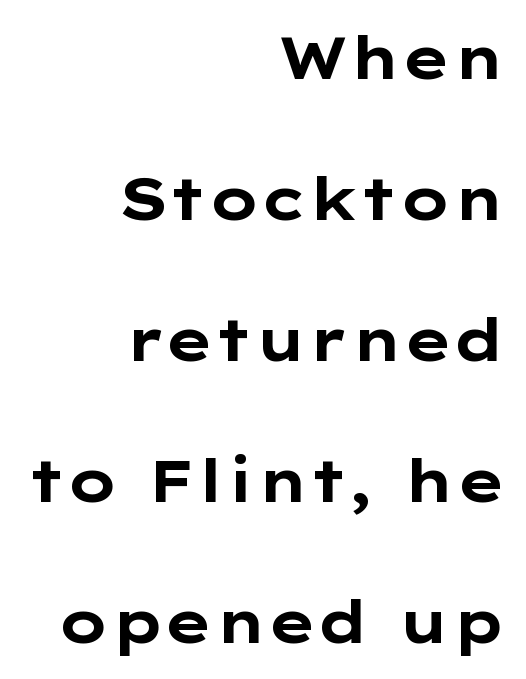
Q: Is the text bold? A: Yes.
Q: Is the text italic (slanted)? A: No, it is upright.
Q: Is the typeface a serif or a sans-serif typeface? A: Sans-serif.
Q: Is the text underlined? A: No.
Q: How is the paragraph aligned? A: Right-aligned.
Q: Is the spacing between letters normal or unusually wide? A: Normal.
Q: Is the spacing between lines tight, normal or loose? A: Loose.
Q: Width (condensed, normal, or wide)? A: Wide.
Q: Stroke contrast? A: Low.
Q: x-height? A: Medium.
Q: Monospaced? A: No.
